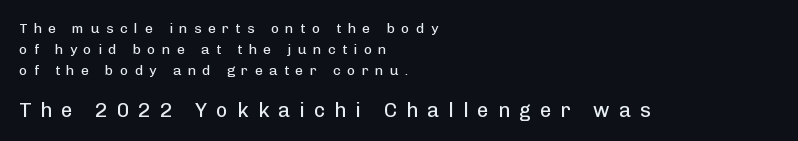
{"italic": "no", "bold": "no", "underline": "no", "align": "left", "line_spacing": "normal", "line_spacing_ratio": 1.5, "letter_spacing": "wide", "letter_spacing_em": 0.46, "larger_block": "second", "size_ratio": 1.43, "glyph_px": 20}
